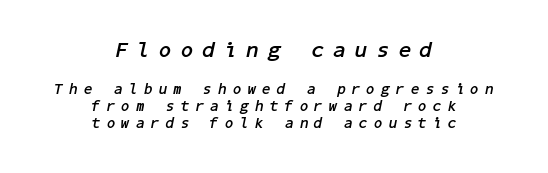
When letters slant like this, we call the style italic. Character size in the leading block exceeds that of the trailing block. Neither beginnings nor endings align; midpoints do. Underline: absent.
